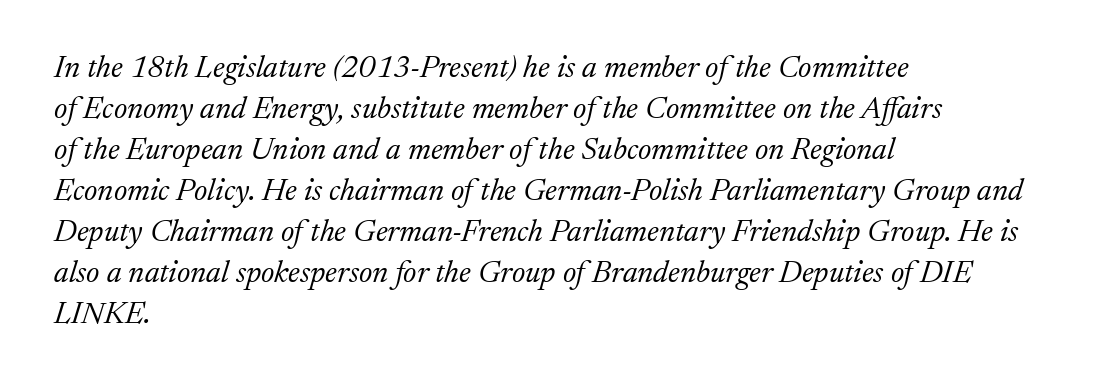
Q: Is the text bold? A: No.
Q: Is the text italic (slanted)? A: Yes, it leans right by about 17 degrees.
Q: Is the typeface a serif or a sans-serif typeface? A: Serif.
Q: Is the text underlined? A: No.
Q: How is the paragraph aligned? A: Left-aligned.
Q: Is the spacing between letters normal or unusually wide? A: Normal.
Q: Is the spacing between lines tight, normal or loose? A: Normal.
Q: Width (condensed, normal, or wide)? A: Normal.
Q: Stroke contrast? A: Medium.
Q: x-height? A: Medium.
Q: Monospaced? A: No.
